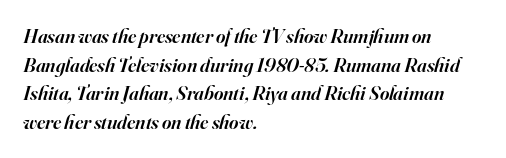
Q: Is the text bold? A: Semi-bold.
Q: Is the text italic (slanted)? A: Yes, it leans right by about 16 degrees.
Q: Is the text underlined? A: No.
Q: How is the paragraph aligned? A: Left-aligned.
Q: Is the spacing between letters normal or unusually wide? A: Normal.
Q: Is the spacing between lines tight, normal or loose? A: Normal.
